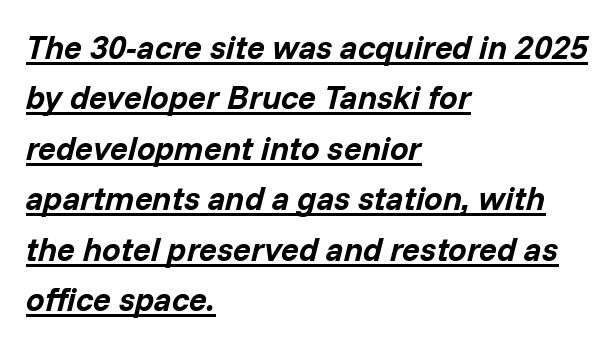
The image shows 33 px bold type, italic (leaning right); set left-aligned, normal line spacing (1.53x), normal letter spacing, underlined; low stroke contrast and a medium x-height.
